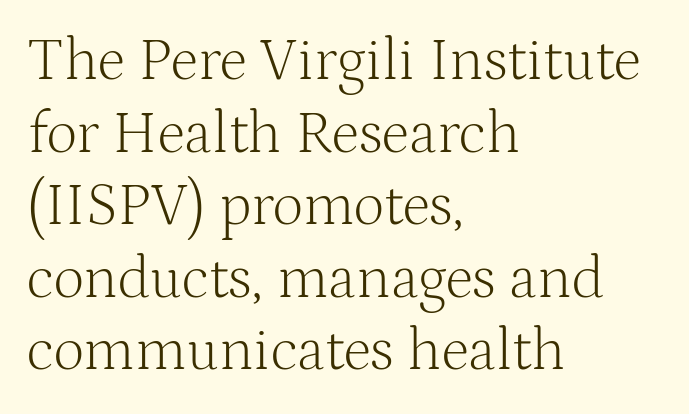
Horizontally, the lines are justified to the leading edge only. Observe the ordinary spacing: letters are neighbours, not strangers. The font sits on the lighter half of the weight spectrum, regular included. Think of a printed novel: that variable character pitch is what you see here.
